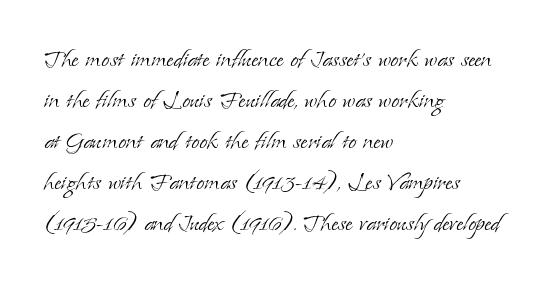
Q: Is the text bold? A: No.
Q: Is the text italic (slanted)? A: Yes.
Q: Is the typeface a serif or a sans-serif typeface? A: Serif.
Q: Is the text underlined? A: No.
Q: How is the paragraph aligned? A: Left-aligned.
Q: Is the spacing between letters normal or unusually wide? A: Normal.
Q: Is the spacing between lines tight, normal or loose? A: Normal.
Q: Width (condensed, normal, or wide)? A: Normal.
Q: Stroke contrast? A: Low.
Q: x-height? A: Small.
Q: Monospaced? A: No.
